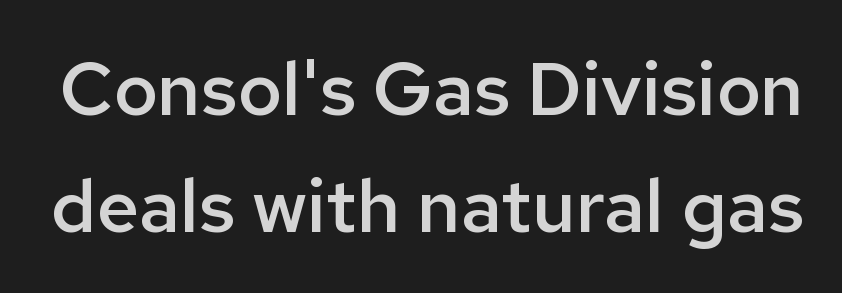
{"serif": "no", "italic": "no", "bold": "semi", "weight": "semibold", "width": "normal", "stroke_contrast": "low", "x_height": "medium", "monospaced": "no", "underline": "no", "line_spacing": "normal", "line_spacing_ratio": 1.56, "letter_spacing": "normal", "letter_spacing_em": 0.0, "glyph_px": 75}
